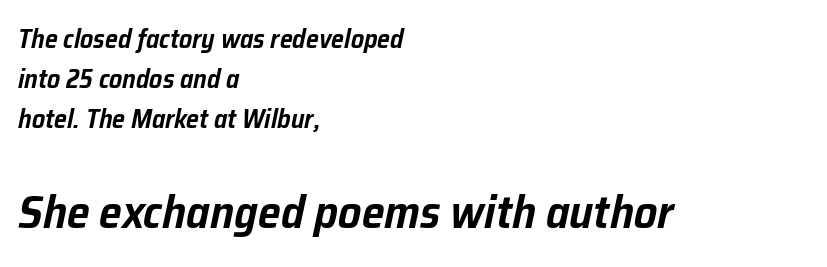
{"italic": "yes", "lean": "right", "slant_degrees": 12, "width": "normal", "stroke_contrast": "low", "x_height": "medium", "monospaced": "no", "underline": "no", "align": "left", "line_spacing": "normal", "line_spacing_ratio": 1.54, "letter_spacing": "normal", "letter_spacing_em": 0.0, "larger_block": "second", "size_ratio": 1.77, "glyph_px": 46}
